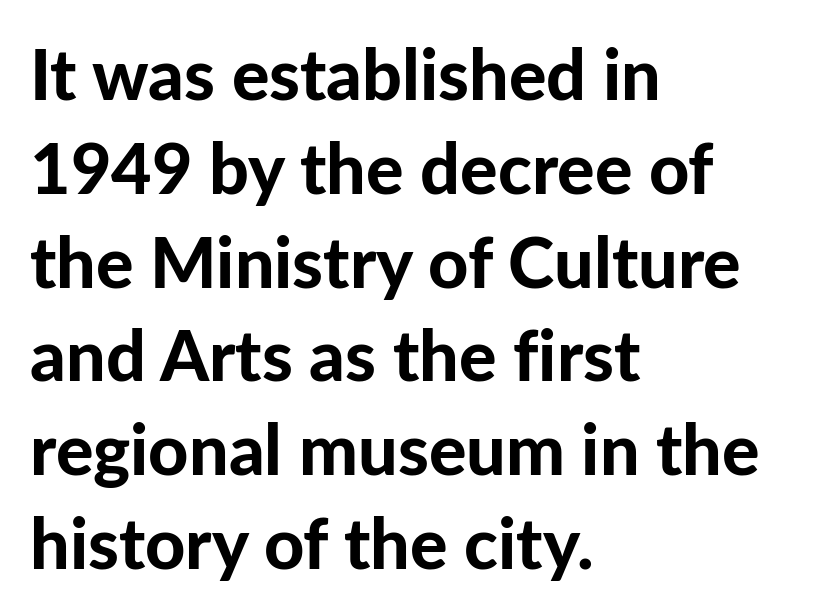
Q: Is the text bold? A: Yes.
Q: Is the text italic (slanted)? A: No, it is upright.
Q: Is the typeface a serif or a sans-serif typeface? A: Sans-serif.
Q: Is the text underlined? A: No.
Q: How is the paragraph aligned? A: Left-aligned.
Q: Is the spacing between letters normal or unusually wide? A: Normal.
Q: Is the spacing between lines tight, normal or loose? A: Normal.
Q: Width (condensed, normal, or wide)? A: Normal.
Q: Stroke contrast? A: Low.
Q: x-height? A: Medium.
Q: Monospaced? A: No.
